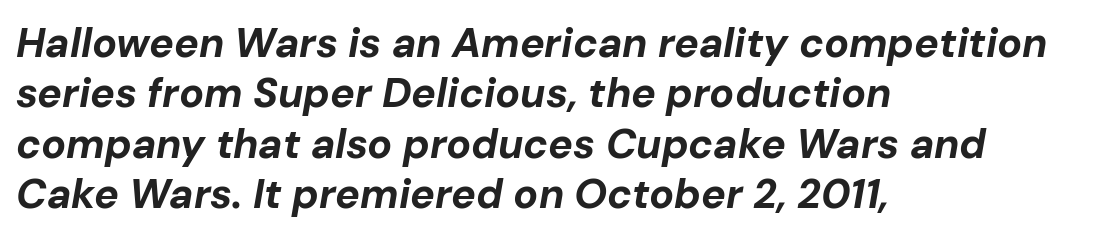
Q: Is the text bold? A: Yes.
Q: Is the text italic (slanted)? A: Yes, it leans right by about 10 degrees.
Q: Is the text underlined? A: No.
Q: How is the paragraph aligned? A: Left-aligned.
Q: Is the spacing between letters normal or unusually wide? A: Normal.
Q: Width (condensed, normal, or wide)? A: Normal.
Q: Stroke contrast? A: Low.
Q: x-height? A: Medium.
Q: Monospaced? A: No.
